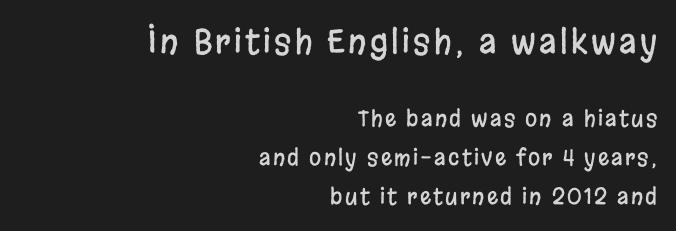
Q: Is the text italic (slanted)? A: No, it is upright.
Q: Is the typeface a serif or a sans-serif typeface? A: Sans-serif.
Q: Is the text underlined? A: No.
Q: How is the paragraph aligned? A: Right-aligned.
Q: Which block of text is set in a larger size, the first (top) or the second (bottom)? A: The first (top) one.
Q: Width (condensed, normal, or wide)? A: Condensed.
Q: Stroke contrast? A: Low.
Q: x-height? A: Large.
Q: Monospaced? A: No.
